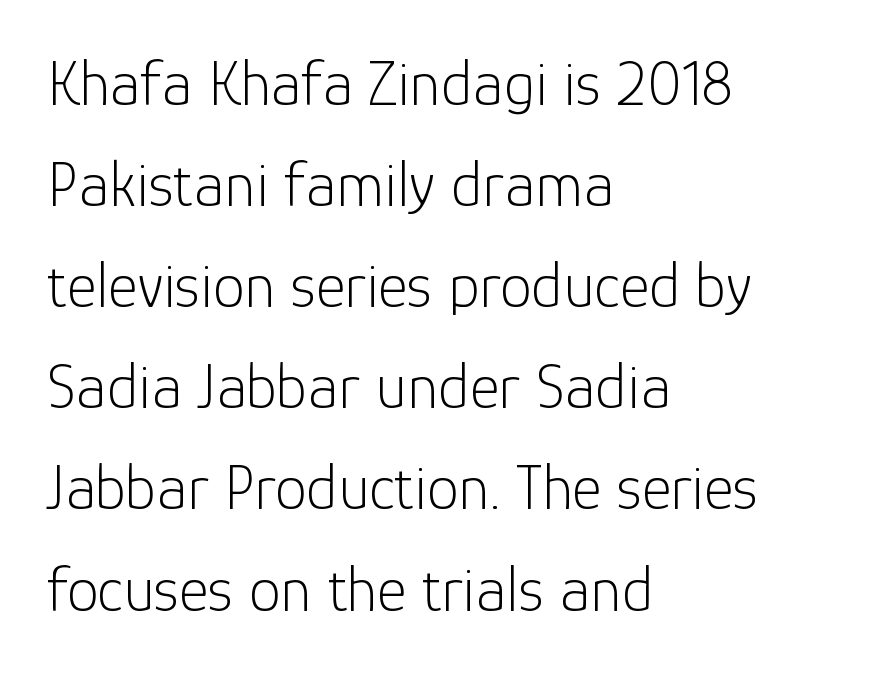
Q: Is the text bold? A: No.
Q: Is the text italic (slanted)? A: No, it is upright.
Q: Is the typeface a serif or a sans-serif typeface? A: Sans-serif.
Q: Is the text underlined? A: No.
Q: How is the paragraph aligned? A: Left-aligned.
Q: Is the spacing between letters normal or unusually wide? A: Normal.
Q: Is the spacing between lines tight, normal or loose? A: Normal.
Q: Width (condensed, normal, or wide)? A: Normal.
Q: Stroke contrast? A: Low.
Q: x-height? A: Medium.
Q: Monospaced? A: No.
